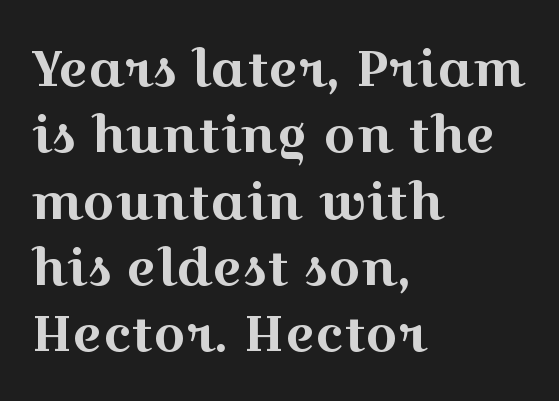
Does extra space separate the letters? No, they use regular spacing. Yep, those are serifs on the letters. Interline gaps are of average width in this sample. A typesetter would call this proportional, since set widths differ per character. Each row of text sits above clean, open space. The passage is arranged the way most books set body copy — flush left.
